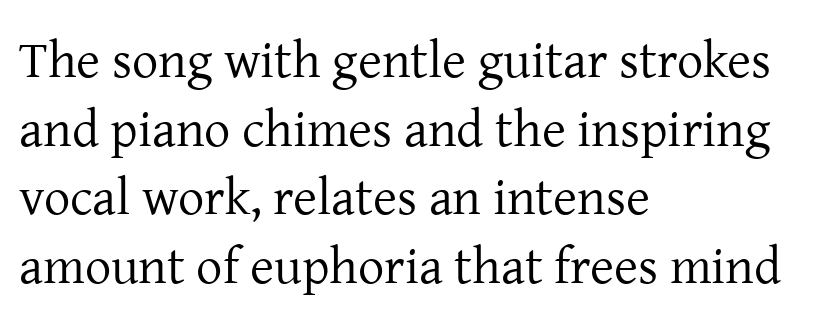
{"serif": "yes", "italic": "no", "bold": "no", "weight": "regular", "width": "normal", "stroke_contrast": "low", "x_height": "medium", "monospaced": "no", "underline": "no", "align": "left", "line_spacing": "normal", "line_spacing_ratio": 1.32, "letter_spacing": "normal", "letter_spacing_em": 0.0, "glyph_px": 52}
